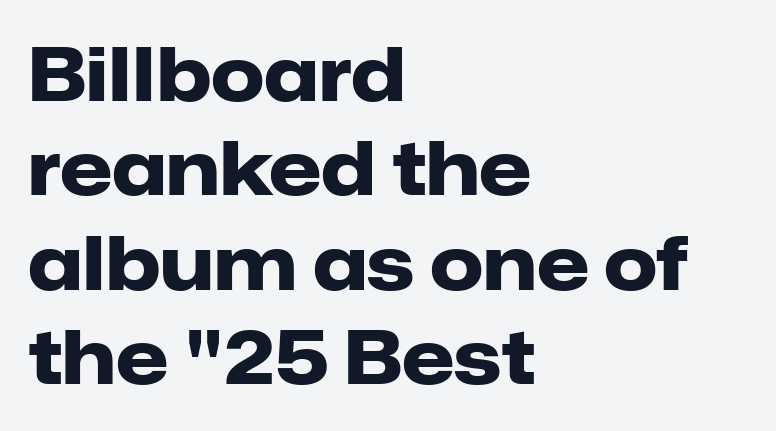
{"serif": "no", "italic": "no", "bold": "yes", "weight": "heavy", "width": "normal", "stroke_contrast": "low", "x_height": "medium", "monospaced": "no", "underline": "no", "align": "left", "line_spacing": "normal", "line_spacing_ratio": 1.26, "letter_spacing": "normal", "letter_spacing_em": 0.0, "glyph_px": 75}
